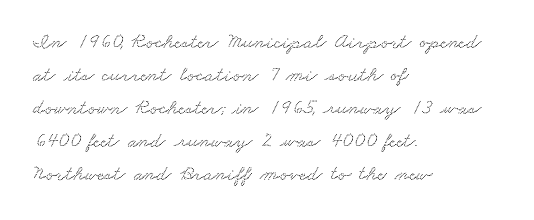
Standard letterfit; no display-style spreading of the glyphs. Unmarked baselines from the first word to the last. Notice how the passage keeps a crisp vertical edge on the left only. Leading: standard.
